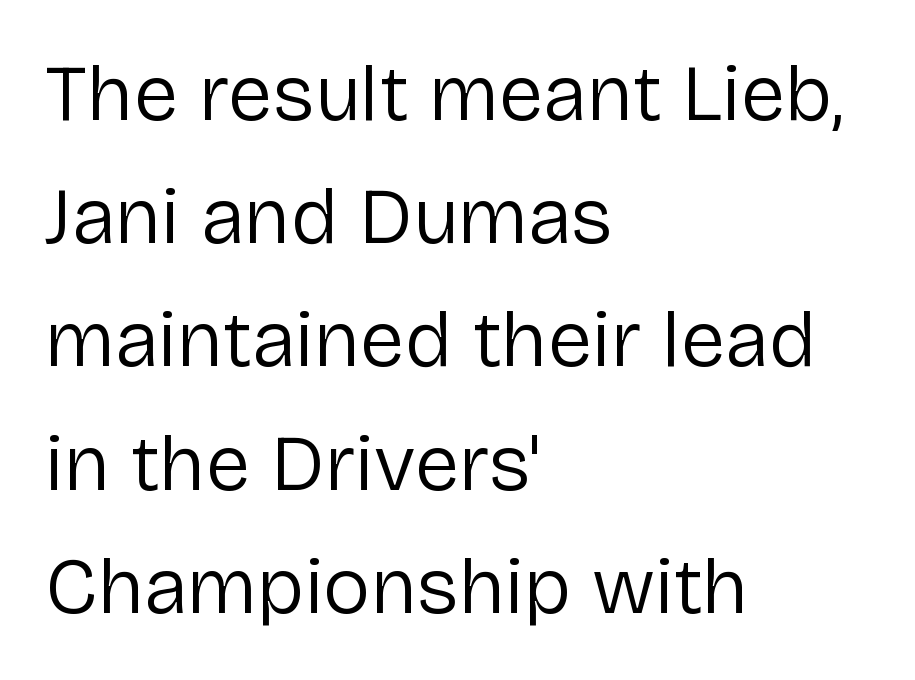
{"serif": "no", "italic": "no", "bold": "no", "weight": "regular", "width": "normal", "stroke_contrast": "low", "x_height": "medium", "monospaced": "no", "underline": "no", "align": "left", "line_spacing": "normal", "line_spacing_ratio": 1.54, "letter_spacing": "normal", "letter_spacing_em": 0.0, "glyph_px": 80}
